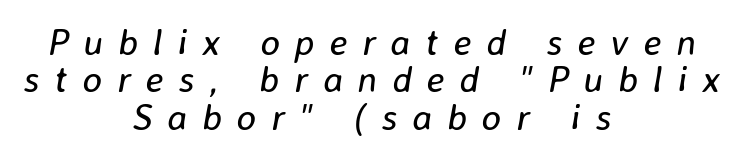
{"italic": "yes", "lean": "right", "slant_degrees": 8, "bold": "no", "weight": "regular", "width": "normal", "stroke_contrast": "low", "x_height": "medium", "monospaced": "no", "underline": "no", "align": "center", "line_spacing": "tight", "line_spacing_ratio": 1.01, "letter_spacing": "wide", "letter_spacing_em": 0.4, "glyph_px": 37}
